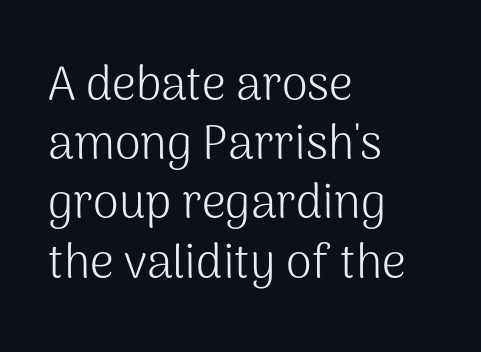
The image shows 47 px light sans-serif type, upright; set left-aligned, normal line spacing (1.26x), normal letter spacing, not underlined; medium stroke contrast and a medium x-height.
